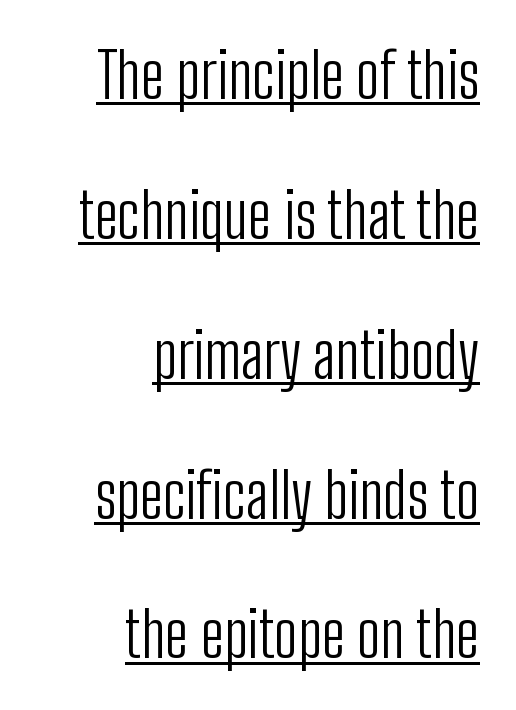
Q: Is the text bold? A: No.
Q: Is the text italic (slanted)? A: No, it is upright.
Q: Is the typeface a serif or a sans-serif typeface? A: Sans-serif.
Q: Is the text underlined? A: Yes.
Q: How is the paragraph aligned? A: Right-aligned.
Q: Is the spacing between letters normal or unusually wide? A: Normal.
Q: Is the spacing between lines tight, normal or loose? A: Loose.
Q: Width (condensed, normal, or wide)? A: Condensed.
Q: Stroke contrast? A: Low.
Q: x-height? A: Medium.
Q: Monospaced? A: No.
